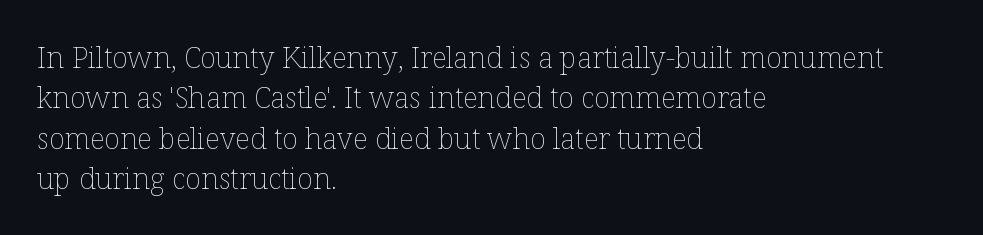
{"italic": "no", "bold": "no", "weight": "thin", "width": "normal", "stroke_contrast": "low", "x_height": "medium", "monospaced": "no", "underline": "no", "align": "left", "line_spacing": "normal", "line_spacing_ratio": 1.39, "letter_spacing": "normal", "letter_spacing_em": 0.0, "glyph_px": 29}
